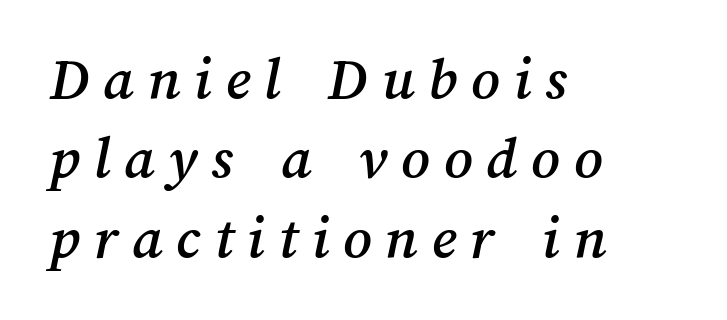
The image shows 62 px text type; set left-aligned, normal line spacing (1.28x), unusually wide letter spacing (+0.22 em), not underlined; medium stroke contrast and a medium x-height.
